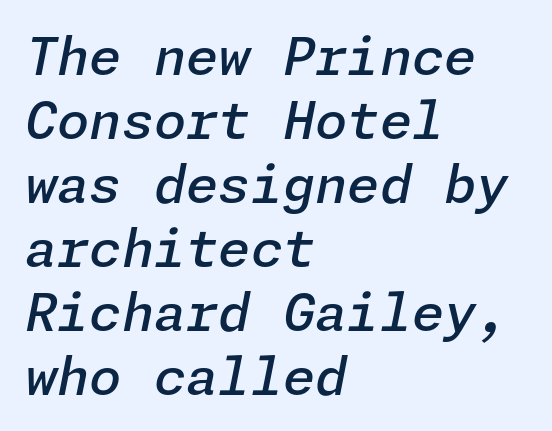
{"italic": "yes", "lean": "right", "slant_degrees": 11, "bold": "semi", "weight": "semibold", "width": "normal", "stroke_contrast": "low", "x_height": "medium", "underline": "no", "align": "left", "line_spacing_ratio": 1.23, "letter_spacing": "normal", "letter_spacing_em": 0.0, "glyph_px": 52}
